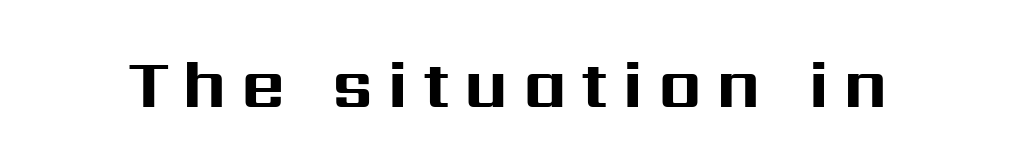
The image shows 68 px bold sans-serif type, upright; set unusually wide letter spacing (+0.21 em), not underlined; medium stroke contrast and a medium x-height.
